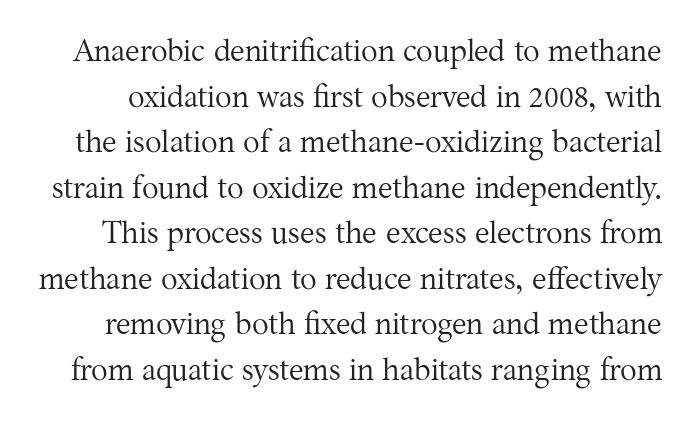
{"serif": "yes", "italic": "no", "bold": "no", "weight": "regular", "width": "normal", "stroke_contrast": "medium", "x_height": "medium", "monospaced": "no", "underline": "no", "line_spacing": "normal", "line_spacing_ratio": 1.47, "letter_spacing": "normal", "letter_spacing_em": 0.0, "glyph_px": 31}
